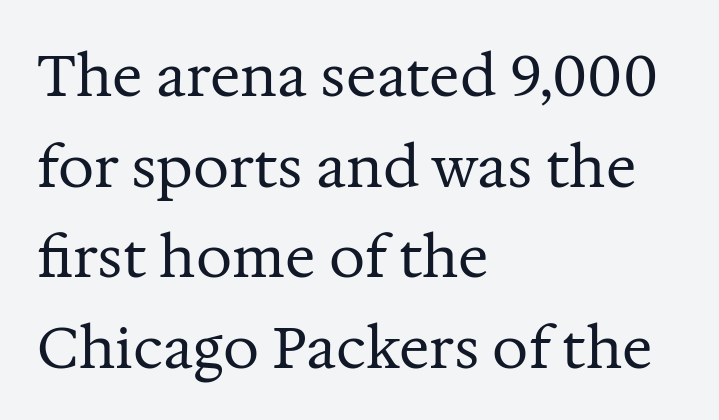
The image shows 57 px regular-weight serif type, upright; set left-aligned, normal line spacing (1.59x), normal letter spacing, not underlined; medium stroke contrast and a medium x-height.
